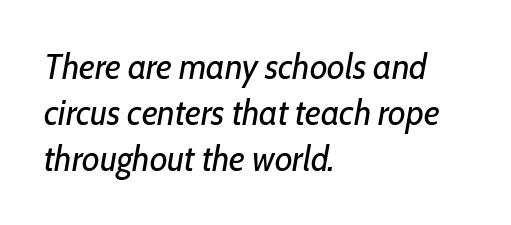
Q: Is the text bold? A: No.
Q: Is the text italic (slanted)? A: Yes, it leans right by about 10 degrees.
Q: Is the text underlined? A: No.
Q: How is the paragraph aligned? A: Left-aligned.
Q: Is the spacing between letters normal or unusually wide? A: Normal.
Q: Is the spacing between lines tight, normal or loose? A: Normal.
Q: Width (condensed, normal, or wide)? A: Condensed.
Q: Stroke contrast? A: Low.
Q: x-height? A: Medium.
Q: Monospaced? A: No.
